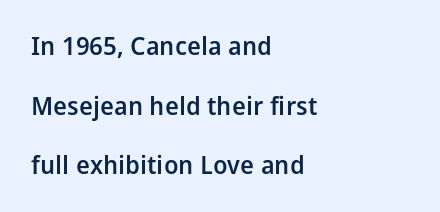
Q: Is the text bold? A: Semi-bold.
Q: Is the text italic (slanted)? A: No, it is upright.
Q: Is the text underlined? A: No.
Q: How is the paragraph aligned? A: Left-aligned.
Q: Is the spacing between letters normal or unusually wide? A: Normal.
Q: Is the spacing between lines tight, normal or loose? A: Loose.
